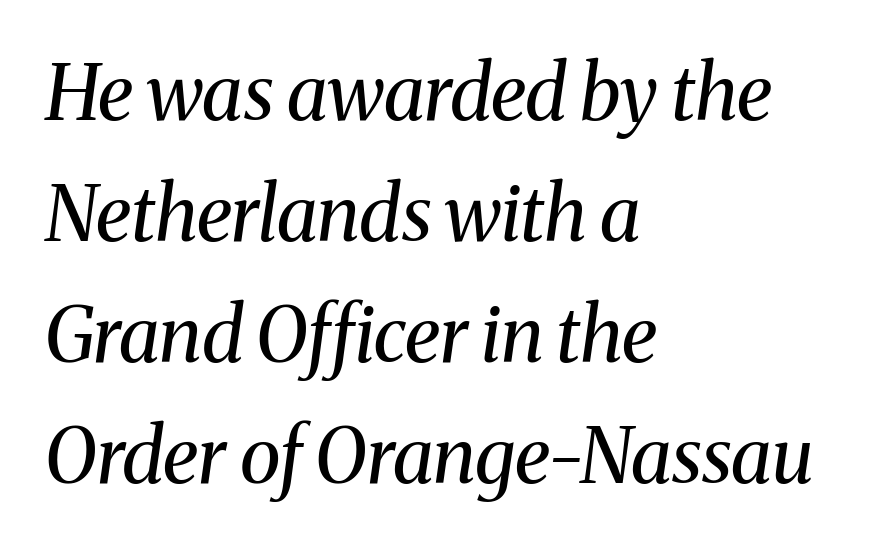
The image shows 76 px regular-weight serif type, italic (leaning right); set left-aligned, normal line spacing (1.59x), normal letter spacing, not underlined; medium stroke contrast and a medium x-height.
